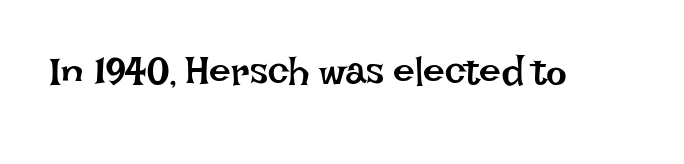
The image shows 39 px regular-weight type, upright; set normal letter spacing, not underlined; low stroke contrast and a large x-height.
